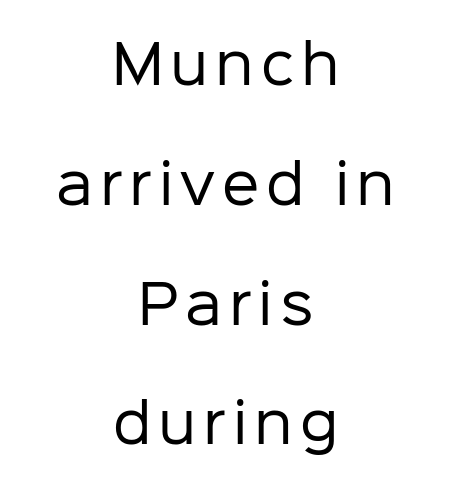
Q: Is the text bold? A: No.
Q: Is the text italic (slanted)? A: No, it is upright.
Q: Is the typeface a serif or a sans-serif typeface? A: Sans-serif.
Q: Is the text underlined? A: No.
Q: How is the paragraph aligned? A: Centered.
Q: Is the spacing between lines tight, normal or loose? A: Loose.
Q: Width (condensed, normal, or wide)? A: Normal.
Q: Stroke contrast? A: Low.
Q: x-height? A: Medium.
Q: Monospaced? A: No.
